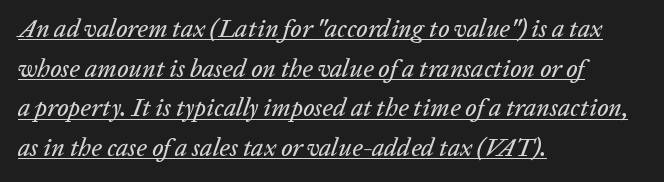
If you drew a ruler down the left edge, every line would touch it. The type is set solid horizontally, with unmodified tracking. The rows are spaced the way most documents space them. The whole block is typeset with a tilt. This rendering features underlined lettering.
